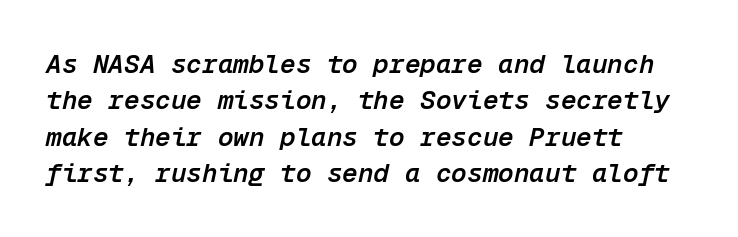
Is the type bold? Partly — it's a semibold, heavier than regular but not fully bold. Is the type slanted? Yes — the strokes lean at a clear angle. Nobody touched the tracking dial on this one. Compared with typical paragraphs, the rows here are spaced about the same. This sample is left-justified, so line endings fall wherever the words run out.
